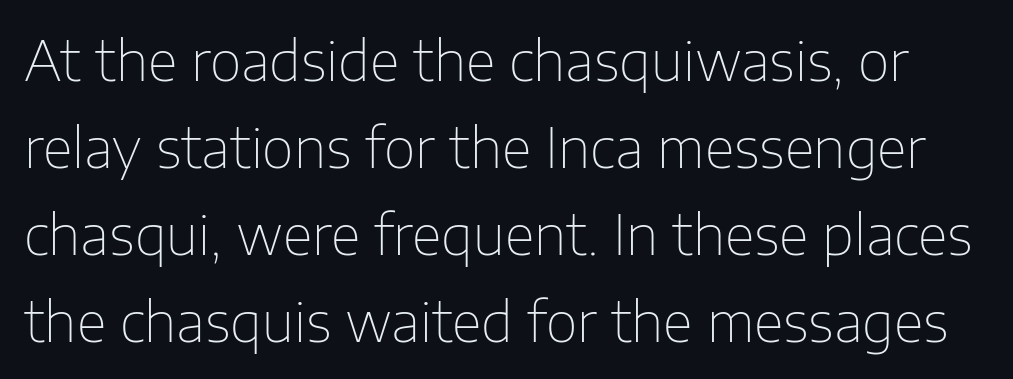
Each letter keeps its own natural width here, so spacing adapts to shape. Regarding leading, the lines here are spaced in the standard way. The foot of each line stays bare and open. Ink coverage per letter is moderate at most. The line texture is even and compact thanks to regular tracking.
